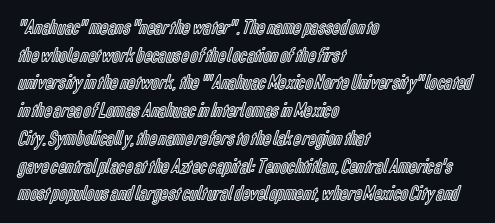
{"underline": "no", "align": "left", "line_spacing": "normal", "line_spacing_ratio": 1.32, "letter_spacing": "normal", "letter_spacing_em": 0.0, "glyph_px": 21}
